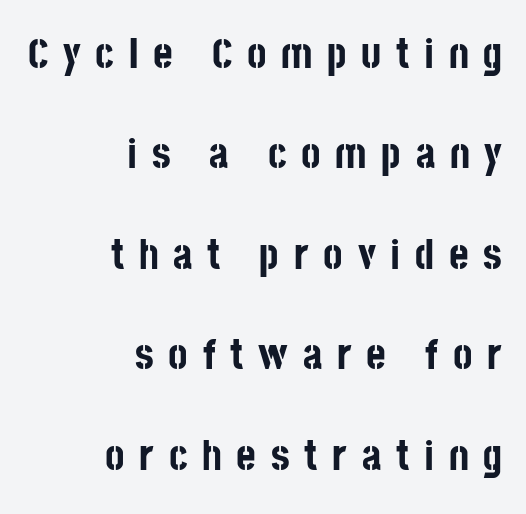
{"serif": "no", "italic": "no", "bold": "yes", "weight": "bold", "width": "condensed", "stroke_contrast": "low", "x_height": "large", "monospaced": "no", "underline": "no", "align": "right", "line_spacing": "loose", "line_spacing_ratio": 2.39, "letter_spacing": "wide", "letter_spacing_em": 0.35, "glyph_px": 42}
